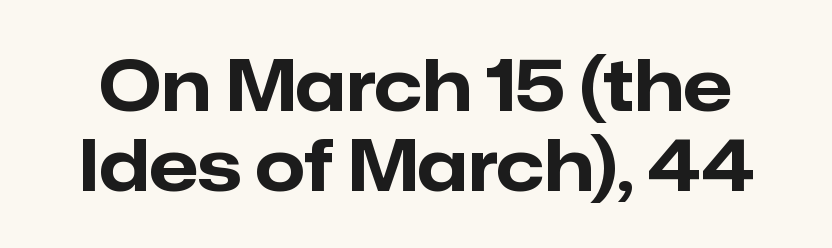
Q: Is the text bold? A: Yes.
Q: Is the text italic (slanted)? A: No, it is upright.
Q: Is the typeface a serif or a sans-serif typeface? A: Sans-serif.
Q: Is the text underlined? A: No.
Q: Is the spacing between letters normal or unusually wide? A: Normal.
Q: Is the spacing between lines tight, normal or loose? A: Tight.
Q: Width (condensed, normal, or wide)? A: Normal.
Q: Stroke contrast? A: Low.
Q: x-height? A: Medium.
Q: Monospaced? A: No.
